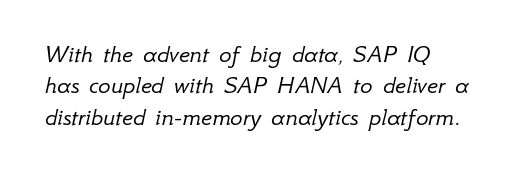
Q: Is the text bold? A: No.
Q: Is the text italic (slanted)? A: Yes, it leans right by about 12 degrees.
Q: Is the text underlined? A: No.
Q: How is the paragraph aligned? A: Left-aligned.
Q: Is the spacing between letters normal or unusually wide? A: Normal.
